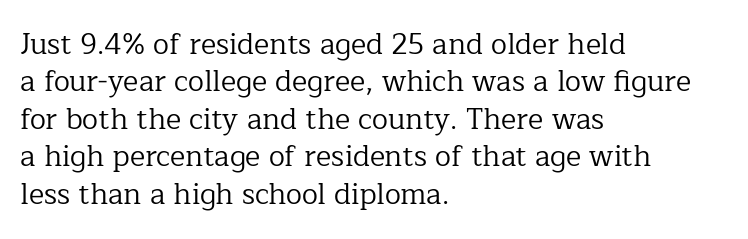
The image shows 29 px regular-weight serif type, upright; set left-aligned, normal line spacing (1.29x), normal letter spacing, not underlined; low stroke contrast and a medium x-height.
